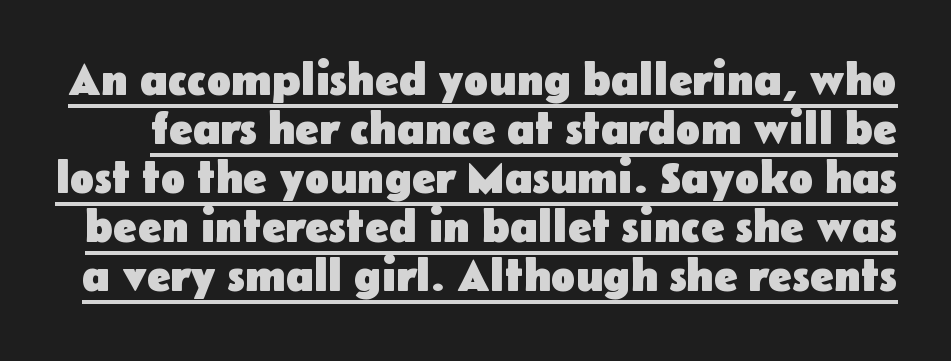
Q: Is the text bold? A: Yes.
Q: Is the text italic (slanted)? A: No, it is upright.
Q: Is the typeface a serif or a sans-serif typeface? A: Sans-serif.
Q: Is the text underlined? A: Yes.
Q: Is the spacing between letters normal or unusually wide? A: Normal.
Q: Is the spacing between lines tight, normal or loose? A: Tight.
Q: Width (condensed, normal, or wide)? A: Normal.
Q: Stroke contrast? A: Low.
Q: x-height? A: Medium.
Q: Monospaced? A: No.
